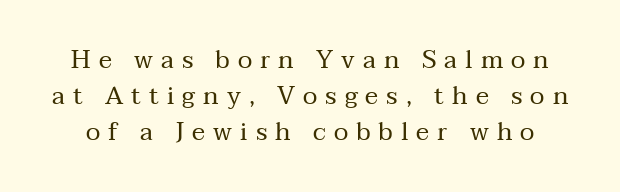
Q: Is the text bold? A: No.
Q: Is the text italic (slanted)? A: No, it is upright.
Q: Is the text underlined? A: No.
Q: Is the spacing between letters normal or unusually wide? A: Unusually wide.
Q: Is the spacing between lines tight, normal or loose? A: Normal.
